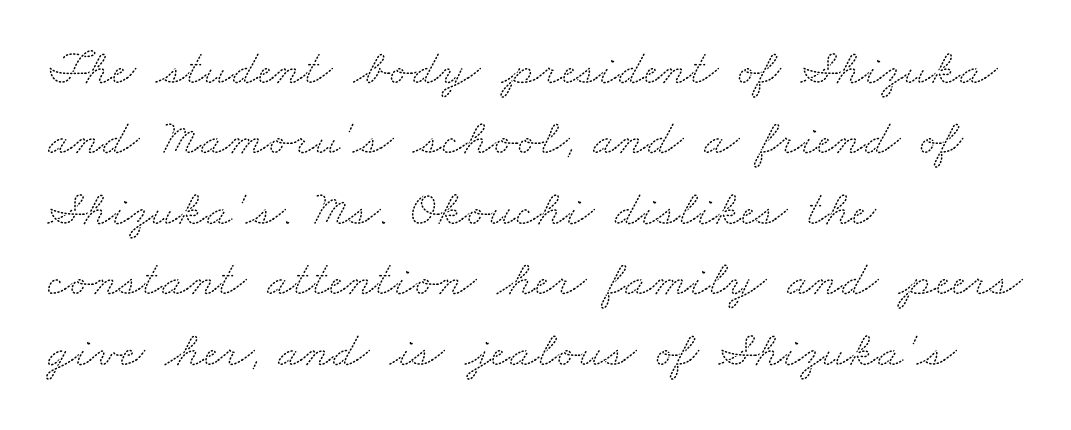
Q: Is the typeface a serif or a sans-serif typeface? A: Serif.
Q: Is the text underlined? A: No.
Q: How is the paragraph aligned? A: Left-aligned.
Q: Is the spacing between letters normal or unusually wide? A: Normal.
Q: Is the spacing between lines tight, normal or loose? A: Normal.
Q: Width (condensed, normal, or wide)? A: Wide.
Q: Stroke contrast? A: Medium.
Q: x-height? A: Small.
Q: Monospaced? A: No.
